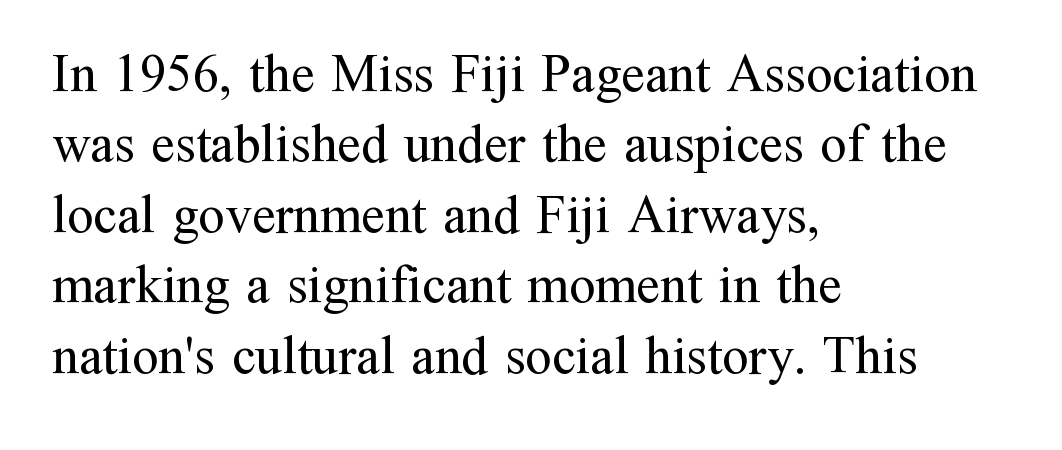
This sample uses an upright cut, with every glyph sitting square on the baseline. Students, observe: this is what conventionally led text looks like. Serif or sans? Serif — the stroke terminals have little feet. A typesetter would call this proportional, since set widths differ per character. The zone under the glyphs is completely vacant.
